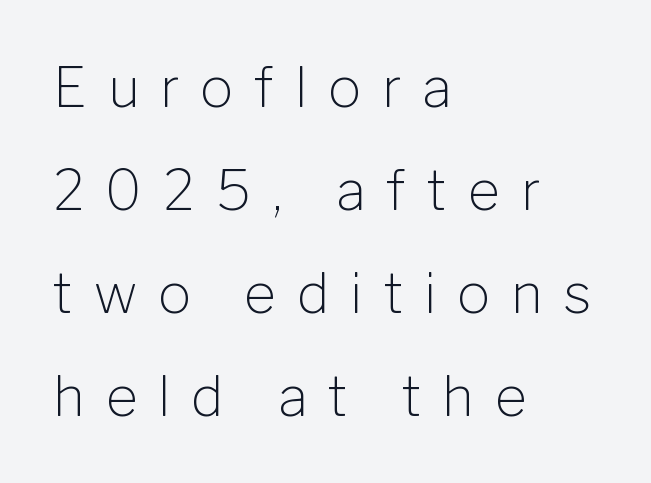
Q: Is the text bold? A: No.
Q: Is the text italic (slanted)? A: No, it is upright.
Q: Is the typeface a serif or a sans-serif typeface? A: Sans-serif.
Q: Is the text underlined? A: No.
Q: How is the paragraph aligned? A: Left-aligned.
Q: Is the spacing between letters normal or unusually wide? A: Unusually wide.
Q: Width (condensed, normal, or wide)? A: Normal.
Q: Stroke contrast? A: Low.
Q: x-height? A: Medium.
Q: Monospaced? A: No.
